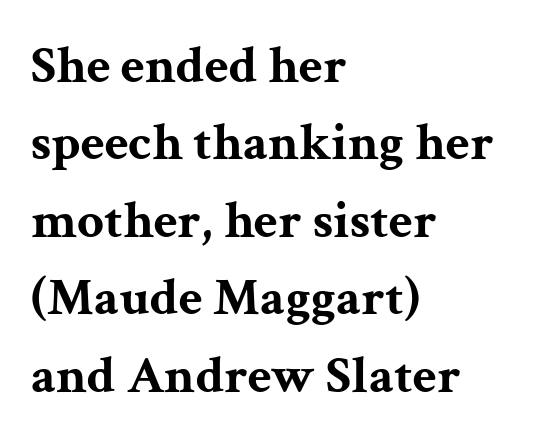
Does the copy run flush right? No — it runs flush left. Observe the serifs anchoring each vertical stroke in this sample. Do the letters lean? They stand straight. These words are printed bold, with thick strokes throughout. Reading down the column, the eye jumps a familiar distance to each next line.
